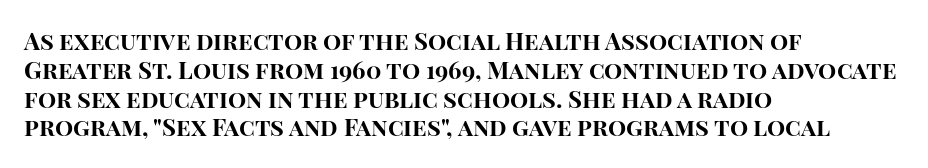
Q: Is the text bold? A: Yes.
Q: Is the text italic (slanted)? A: No, it is upright.
Q: Is the text underlined? A: No.
Q: How is the paragraph aligned? A: Left-aligned.
Q: Is the spacing between letters normal or unusually wide? A: Normal.
